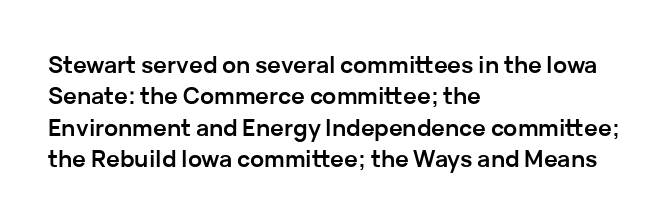
{"italic": "no", "bold": "yes", "underline": "no", "align": "left", "line_spacing": "normal", "line_spacing_ratio": 1.36, "letter_spacing": "normal", "letter_spacing_em": 0.0, "glyph_px": 23}
